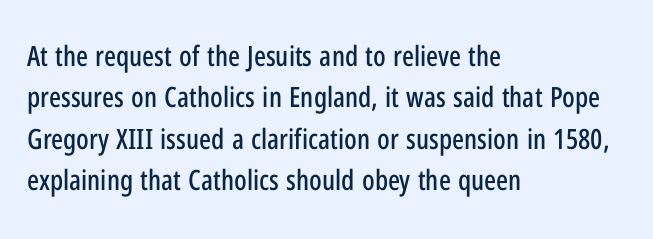
The image shows 28 px condensed sans-serif type, upright; set left-aligned, normal line spacing (1.48x), normal letter spacing, not underlined; low stroke contrast and a medium x-height.
